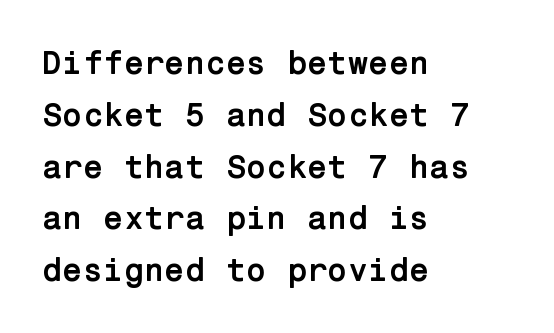
Q: Is the text bold? A: Yes.
Q: Is the text italic (slanted)? A: No, it is upright.
Q: Is the typeface a serif or a sans-serif typeface? A: Sans-serif.
Q: Is the text underlined? A: No.
Q: How is the paragraph aligned? A: Left-aligned.
Q: Is the spacing between letters normal or unusually wide? A: Normal.
Q: Is the spacing between lines tight, normal or loose? A: Normal.
Q: Width (condensed, normal, or wide)? A: Normal.
Q: Stroke contrast? A: Low.
Q: x-height? A: Medium.
